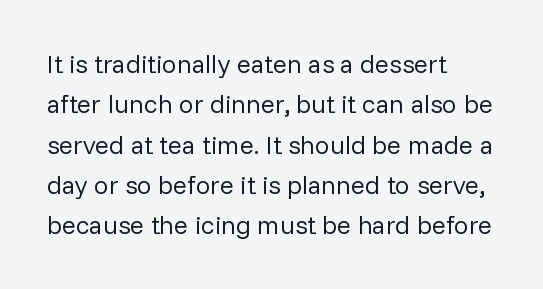
{"italic": "no", "bold": "no", "underline": "no", "align": "left", "line_spacing": "normal", "line_spacing_ratio": 1.55, "letter_spacing": "normal", "letter_spacing_em": 0.0, "glyph_px": 26}
